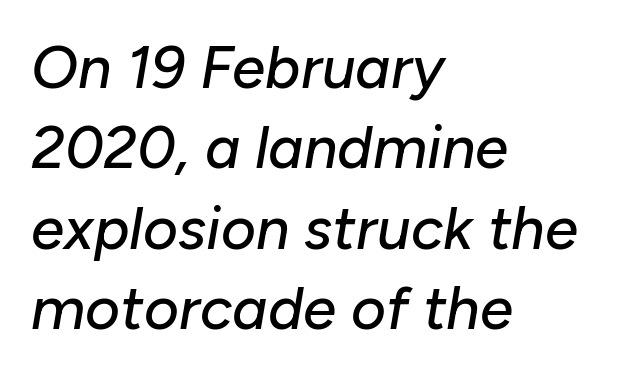
{"italic": "yes", "lean": "right", "slant_degrees": 10, "width": "normal", "stroke_contrast": "low", "x_height": "medium", "monospaced": "no", "underline": "no", "align": "left", "line_spacing": "normal", "line_spacing_ratio": 1.34, "letter_spacing": "normal", "letter_spacing_em": 0.0, "glyph_px": 60}
